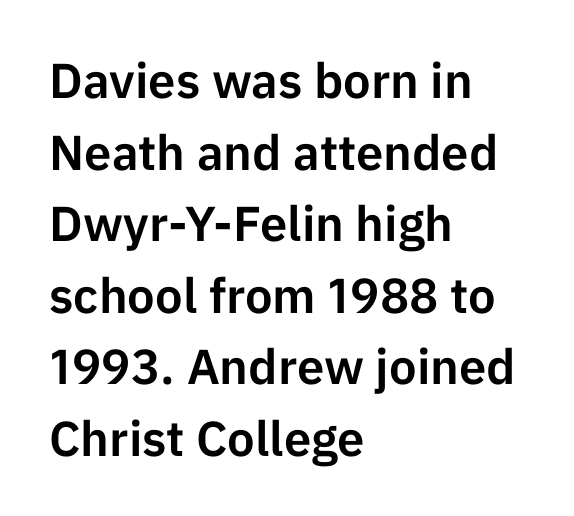
Q: Is the text italic (slanted)? A: No, it is upright.
Q: Is the typeface a serif or a sans-serif typeface? A: Sans-serif.
Q: Is the text underlined? A: No.
Q: How is the paragraph aligned? A: Left-aligned.
Q: Is the spacing between letters normal or unusually wide? A: Normal.
Q: Is the spacing between lines tight, normal or loose? A: Normal.
Q: Width (condensed, normal, or wide)? A: Normal.
Q: Stroke contrast? A: Low.
Q: x-height? A: Medium.
Q: Monospaced? A: No.
